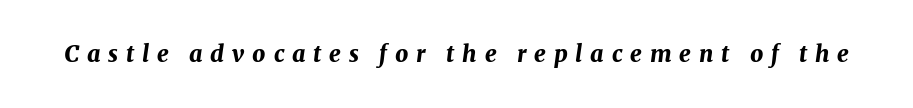
The passage shown is not underscored anywhere. The line texture is sparse and dotted thanks to wide tracking. These lines carry a lot of weight — the face is fully bold. Quick note: italic.
